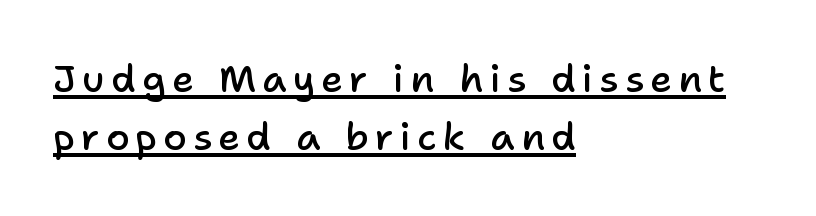
The image shows 38 px semibold sans-serif type, upright; set left-aligned, normal line spacing (1.52x), underlined; low stroke contrast and a medium x-height.
